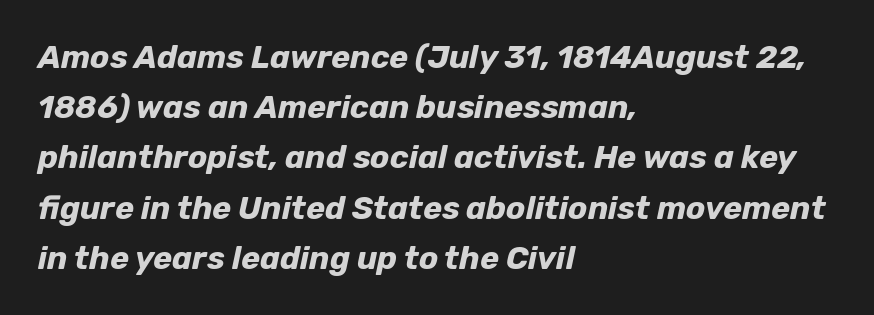
{"italic": "yes", "lean": "right", "slant_degrees": 12, "bold": "yes", "weight": "bold", "width": "normal", "stroke_contrast": "low", "x_height": "medium", "monospaced": "no", "underline": "no", "align": "left", "line_spacing": "normal", "line_spacing_ratio": 1.57, "letter_spacing": "normal", "letter_spacing_em": 0.0, "glyph_px": 32}
